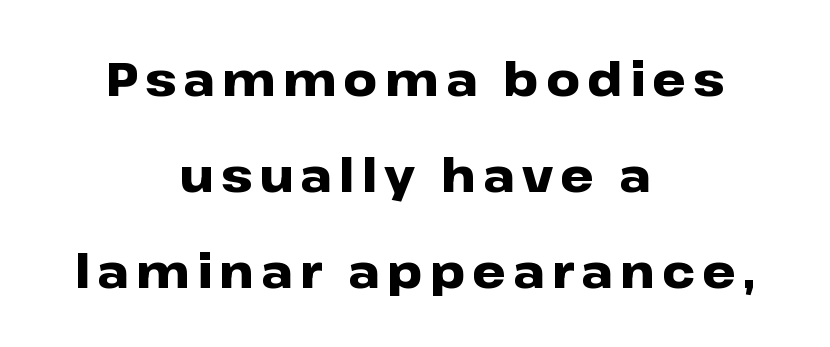
The image shows 47 px heavy, wide sans-serif type, upright; set centered, loose line spacing (2.04x), not underlined; low stroke contrast and a medium x-height.
